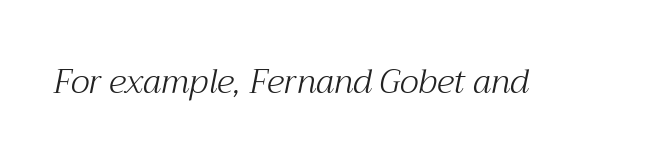
{"serif": "yes", "italic": "yes", "lean": "right", "slant_degrees": 12, "bold": "no", "weight": "light", "width": "normal", "stroke_contrast": "medium", "x_height": "medium", "monospaced": "no", "underline": "no", "letter_spacing": "normal", "letter_spacing_em": 0.0, "glyph_px": 33}
